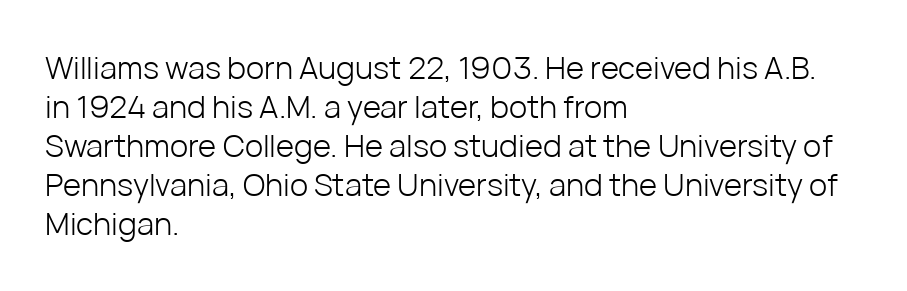
Q: Is the text bold? A: No.
Q: Is the text italic (slanted)? A: No, it is upright.
Q: Is the typeface a serif or a sans-serif typeface? A: Sans-serif.
Q: Is the text underlined? A: No.
Q: How is the paragraph aligned? A: Left-aligned.
Q: Is the spacing between letters normal or unusually wide? A: Normal.
Q: Is the spacing between lines tight, normal or loose? A: Normal.
Q: Width (condensed, normal, or wide)? A: Normal.
Q: Stroke contrast? A: Low.
Q: x-height? A: Medium.
Q: Monospaced? A: No.
